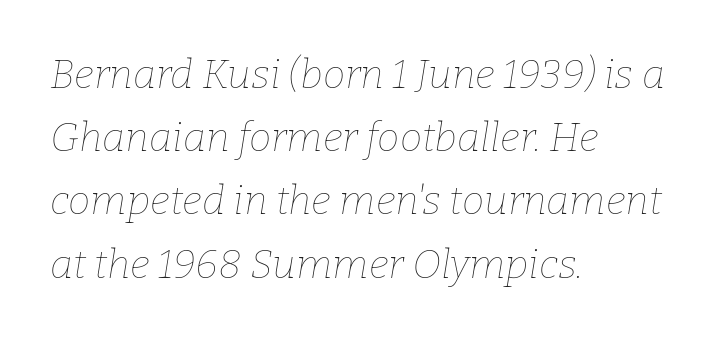
A classic flush-left, rag-right setting is used for this passage. These glyphs show unthickened strokes, regular width or finer. Students, observe: this is what conventionally led text looks like. Designer's note — italics engaged.
